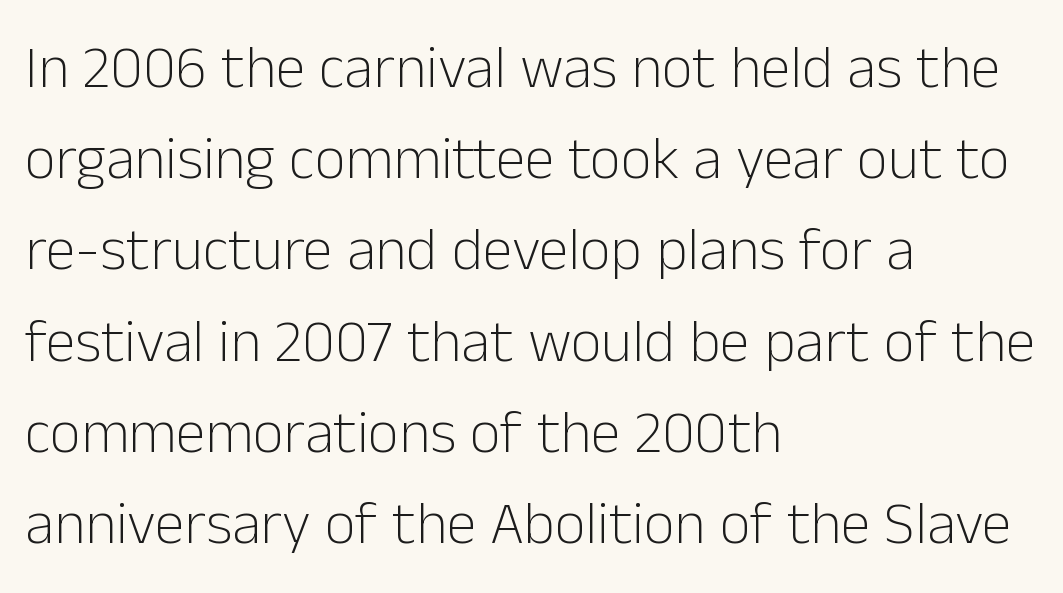
Q: Is the text bold? A: No.
Q: Is the text italic (slanted)? A: No, it is upright.
Q: Is the typeface a serif or a sans-serif typeface? A: Sans-serif.
Q: Is the text underlined? A: No.
Q: How is the paragraph aligned? A: Left-aligned.
Q: Is the spacing between letters normal or unusually wide? A: Normal.
Q: Is the spacing between lines tight, normal or loose? A: Normal.
Q: Width (condensed, normal, or wide)? A: Normal.
Q: Stroke contrast? A: Low.
Q: x-height? A: Medium.
Q: Monospaced? A: No.
